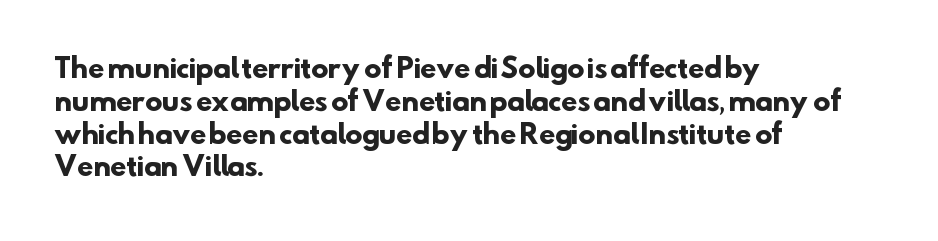
Q: Is the text bold? A: Yes.
Q: Is the text underlined? A: No.
Q: How is the paragraph aligned? A: Left-aligned.
Q: Is the spacing between letters normal or unusually wide? A: Normal.
Q: Is the spacing between lines tight, normal or loose? A: Normal.
